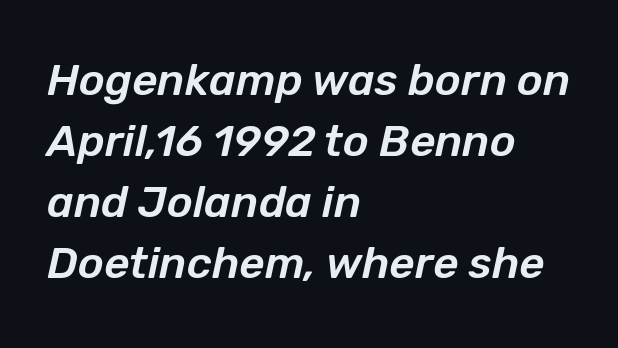
The image shows 44 px text type, italic (leaning right); set left-aligned, normal line spacing (1.39x), normal letter spacing, not underlined; low stroke contrast and a medium x-height.
